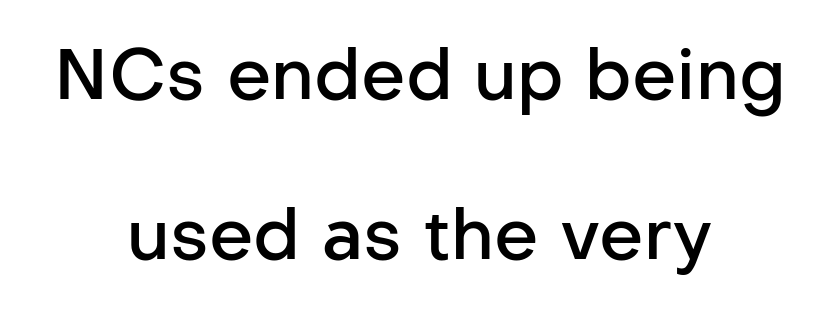
Q: Is the text bold? A: Semi-bold.
Q: Is the text italic (slanted)? A: No, it is upright.
Q: Is the typeface a serif or a sans-serif typeface? A: Sans-serif.
Q: Is the text underlined? A: No.
Q: How is the paragraph aligned? A: Centered.
Q: Is the spacing between letters normal or unusually wide? A: Normal.
Q: Is the spacing between lines tight, normal or loose? A: Loose.
Q: Width (condensed, normal, or wide)? A: Normal.
Q: Stroke contrast? A: Low.
Q: x-height? A: Medium.
Q: Monospaced? A: No.
